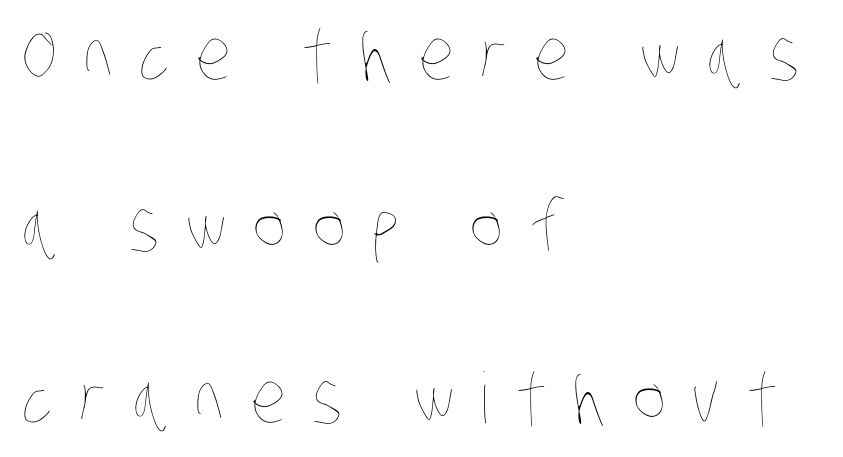
The typesetting does not lean heavy: it is not bold. Teacher's note: observe the even left margin — that is flush-left alignment. Is there much room between lines? Yes — plenty of vertical air separates them. Honestly, there is no underline to notice here at all.
